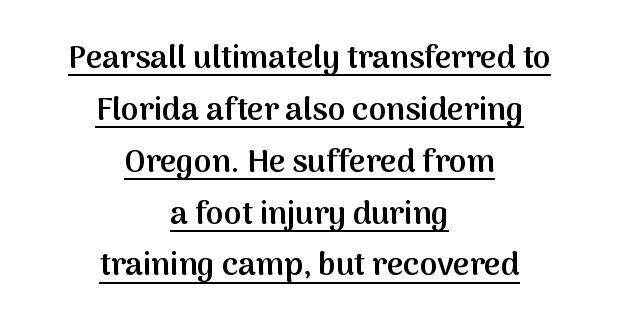
The image shows 32 px semibold sans-serif type, upright; set centered, normal line spacing (1.62x), normal letter spacing, underlined; medium stroke contrast and a medium x-height.
